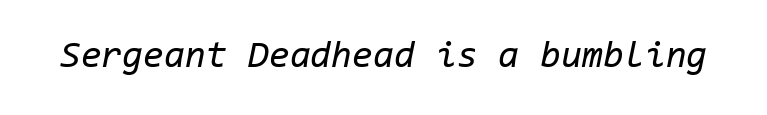
Q: Is the text bold? A: No.
Q: Is the text italic (slanted)? A: Yes, it leans right by about 11 degrees.
Q: Is the text underlined? A: No.
Q: Is the spacing between letters normal or unusually wide? A: Normal.
Q: Width (condensed, normal, or wide)? A: Normal.
Q: Stroke contrast? A: Low.
Q: x-height? A: Medium.
Q: Monospaced? A: Yes.
